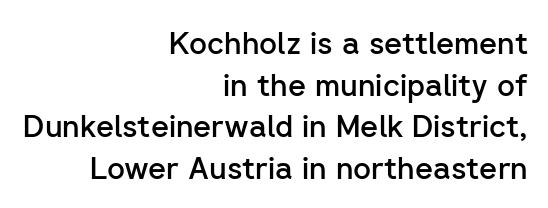
Q: Is the text bold? A: Semi-bold.
Q: Is the text italic (slanted)? A: No, it is upright.
Q: Is the typeface a serif or a sans-serif typeface? A: Sans-serif.
Q: Is the text underlined? A: No.
Q: How is the paragraph aligned? A: Right-aligned.
Q: Is the spacing between letters normal or unusually wide? A: Normal.
Q: Is the spacing between lines tight, normal or loose? A: Normal.
Q: Width (condensed, normal, or wide)? A: Normal.
Q: Stroke contrast? A: Low.
Q: x-height? A: Medium.
Q: Monospaced? A: No.
